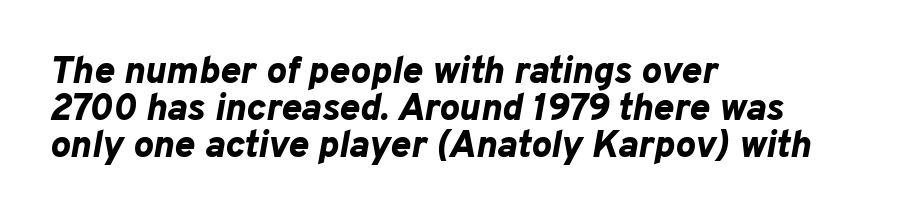
Q: Is the text bold? A: Yes.
Q: Is the text italic (slanted)? A: Yes, it leans right by about 10 degrees.
Q: Is the text underlined? A: No.
Q: How is the paragraph aligned? A: Left-aligned.
Q: Is the spacing between letters normal or unusually wide? A: Normal.
Q: Is the spacing between lines tight, normal or loose? A: Tight.
Q: Width (condensed, normal, or wide)? A: Normal.
Q: Stroke contrast? A: Low.
Q: x-height? A: Medium.
Q: Monospaced? A: No.
